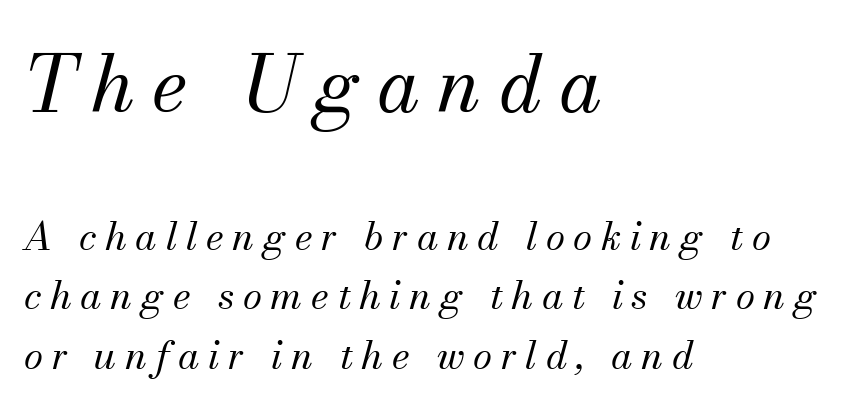
A typesetter would call this proportional, since set widths differ per character. Is there much room between lines? A standard amount, neither cramped nor airy. Look at the glyph heights: the upper group is clearly the bigger setting. One-word summary of the alignment: left.
